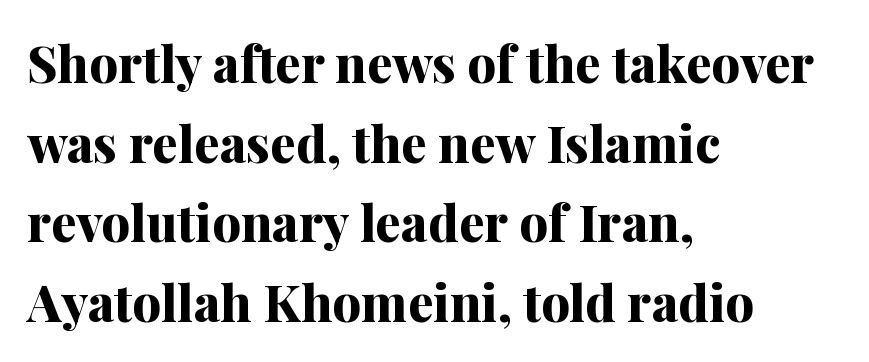
If you drew a line through each stem, it would be perfectly vertical. Caption: standard tracking, unaltered. Rule under the text: the space is simply empty. Varying glyph widths throughout — classic text-font behaviour.
